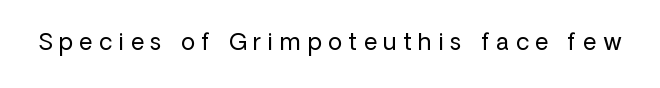
{"italic": "no", "bold": "no", "underline": "no", "letter_spacing": "wide", "letter_spacing_em": 0.29, "glyph_px": 23}
